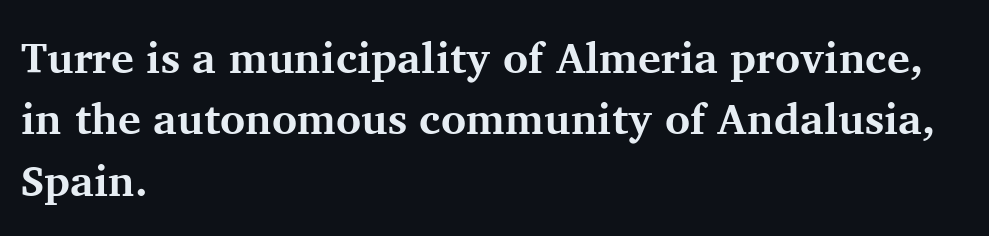
Q: Is the text bold? A: Yes.
Q: Is the text italic (slanted)? A: No, it is upright.
Q: Is the typeface a serif or a sans-serif typeface? A: Serif.
Q: Is the text underlined? A: No.
Q: How is the paragraph aligned? A: Left-aligned.
Q: Is the spacing between letters normal or unusually wide? A: Normal.
Q: Is the spacing between lines tight, normal or loose? A: Normal.
Q: Width (condensed, normal, or wide)? A: Normal.
Q: Stroke contrast? A: Medium.
Q: x-height? A: Medium.
Q: Monospaced? A: No.
